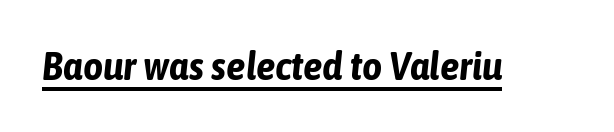
The image shows 39 px bold, condensed type, italic (leaning right); set normal letter spacing, underlined; low stroke contrast and a medium x-height.
